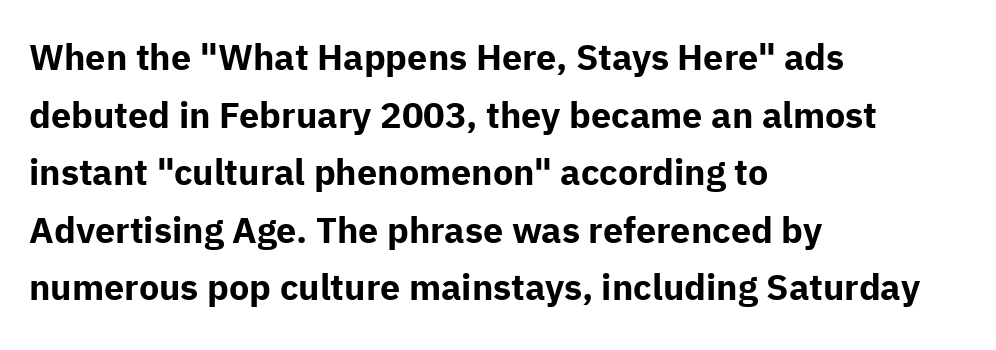
This sample keeps an unexceptional amount of space between lines. Each row of text sits above clean, open space. What kind of face is this? One without serifs — a sans. Italic: no, the glyphs are upright roman. Summary of weight: heavy, a full bold.
